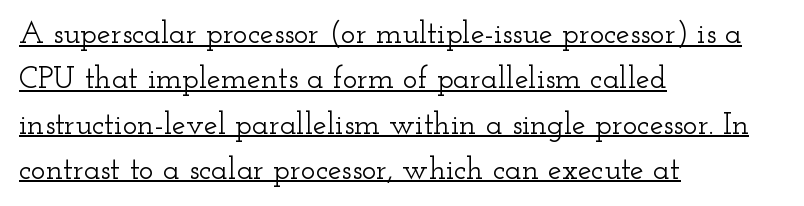
Q: Is the text italic (slanted)? A: No, it is upright.
Q: Is the typeface a serif or a sans-serif typeface? A: Serif.
Q: Is the text underlined? A: Yes.
Q: How is the paragraph aligned? A: Left-aligned.
Q: Is the spacing between letters normal or unusually wide? A: Normal.
Q: Is the spacing between lines tight, normal or loose? A: Normal.
Q: Width (condensed, normal, or wide)? A: Wide.
Q: Stroke contrast? A: Low.
Q: x-height? A: Small.
Q: Monospaced? A: No.
